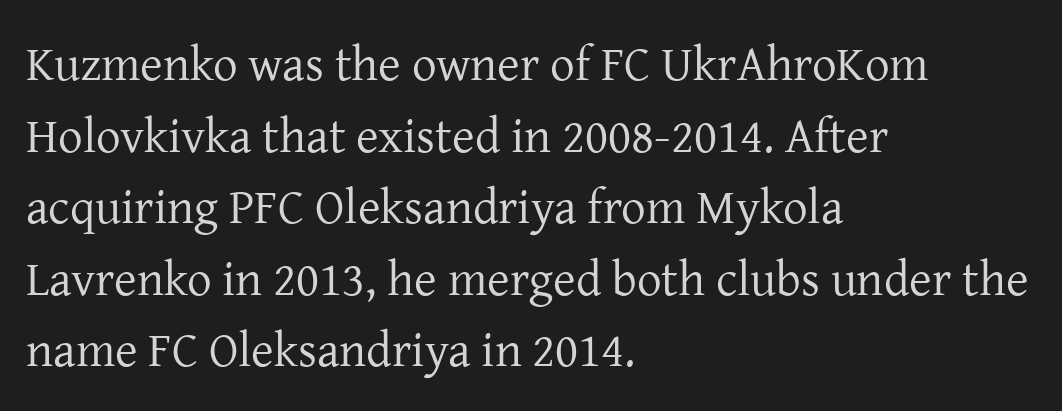
The image shows 49 px regular-weight serif type, upright; set left-aligned, normal line spacing (1.46x), normal letter spacing, not underlined; low stroke contrast and a medium x-height.
